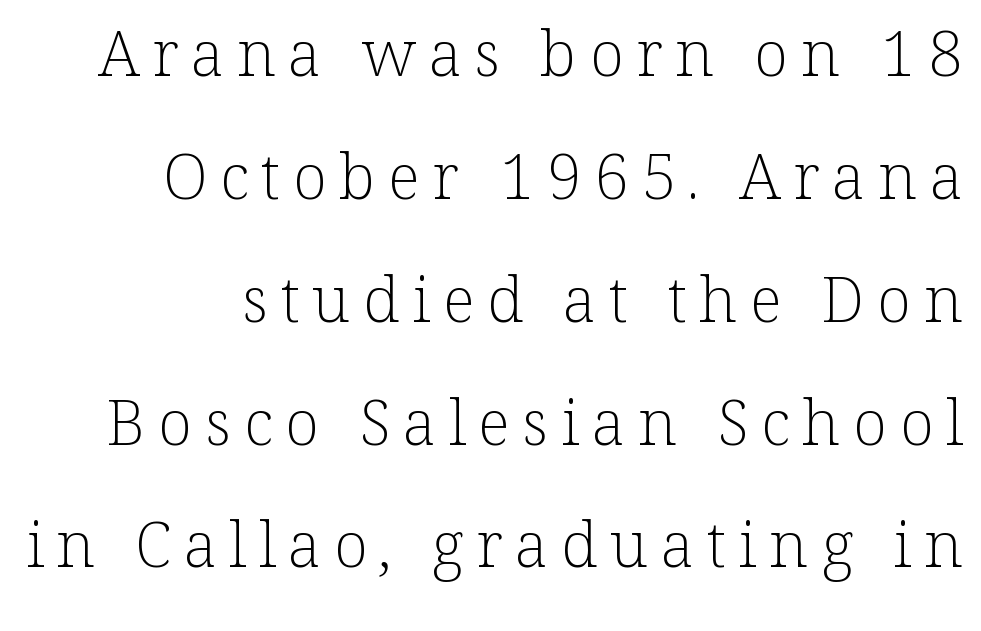
Q: Is the text bold? A: No.
Q: Is the text italic (slanted)? A: No, it is upright.
Q: Is the typeface a serif or a sans-serif typeface? A: Serif.
Q: Is the text underlined? A: No.
Q: How is the paragraph aligned? A: Right-aligned.
Q: Is the spacing between letters normal or unusually wide? A: Unusually wide.
Q: Is the spacing between lines tight, normal or loose? A: Loose.
Q: Width (condensed, normal, or wide)? A: Normal.
Q: Stroke contrast? A: Low.
Q: x-height? A: Medium.
Q: Monospaced? A: No.
